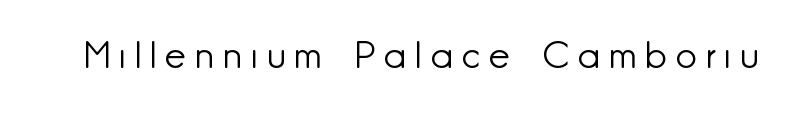
Varying glyph widths throughout — classic text-font behaviour. Letterform terminals end flat and unadorned throughout the passage. Beneath every word, the page is bare. Inter-character spacing is expanded well beyond the font's built-in metrics. Stroke mass is kept to a normal reading level or below.
